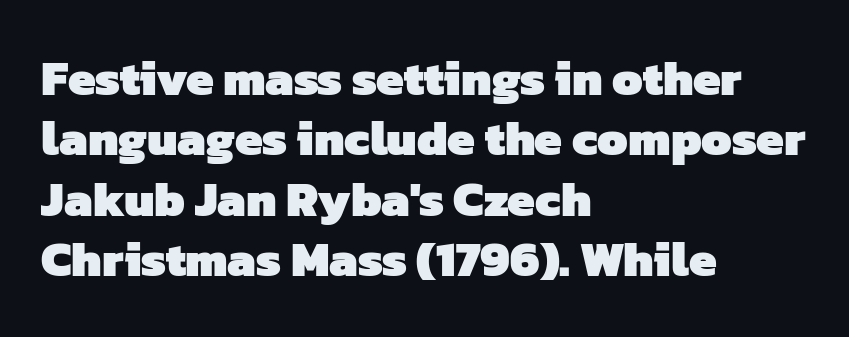
The text was rendered using a sans face with plain stroke endings. Heavy-handed strokes throughout: this text is bold. Letter spacing: default. Varying glyph widths throughout — classic text-font behaviour.
